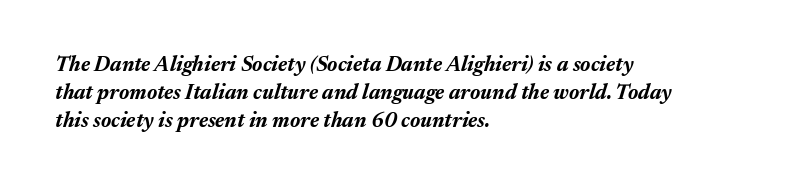
The image shows 21 px bold type, italic (leaning right); set left-aligned, normal line spacing (1.33x), normal letter spacing, not underlined.
